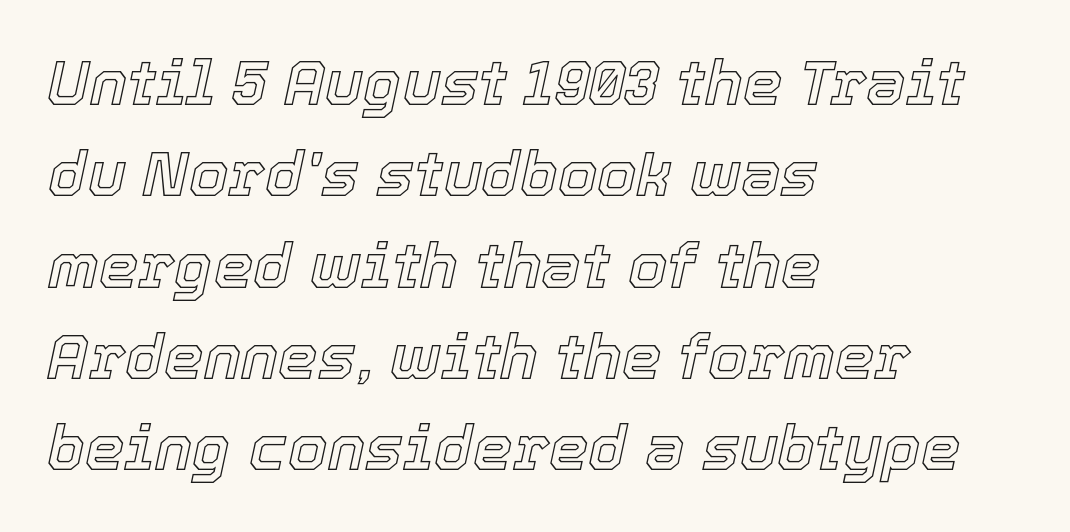
{"italic": "yes", "lean": "right", "slant_degrees": 12, "width": "normal", "x_height": "medium", "monospaced": "no", "underline": "no", "align": "left", "line_spacing": "normal", "line_spacing_ratio": 1.45, "letter_spacing": "normal", "letter_spacing_em": 0.0, "glyph_px": 63}
